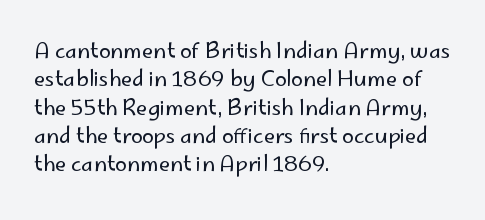
Evenly set lines give the paragraph a standard silhouette. Students, note that the glyphs here touch the page at normal intervals. In terms of posture, this sample is upright. Typeset ragged right — the left edge is the straight one.
